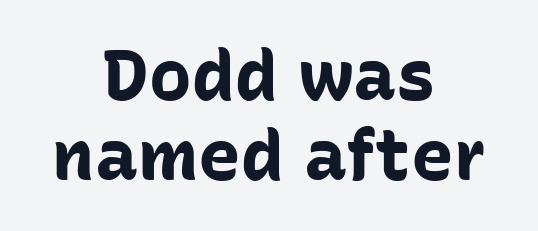
Q: Is the text bold? A: Yes.
Q: Is the text italic (slanted)? A: No, it is upright.
Q: Is the typeface a serif or a sans-serif typeface? A: Sans-serif.
Q: Is the text underlined? A: No.
Q: How is the paragraph aligned? A: Centered.
Q: Is the spacing between letters normal or unusually wide? A: Normal.
Q: Is the spacing between lines tight, normal or loose? A: Tight.
Q: Width (condensed, normal, or wide)? A: Normal.
Q: Stroke contrast? A: Low.
Q: x-height? A: Medium.
Q: Monospaced? A: No.
